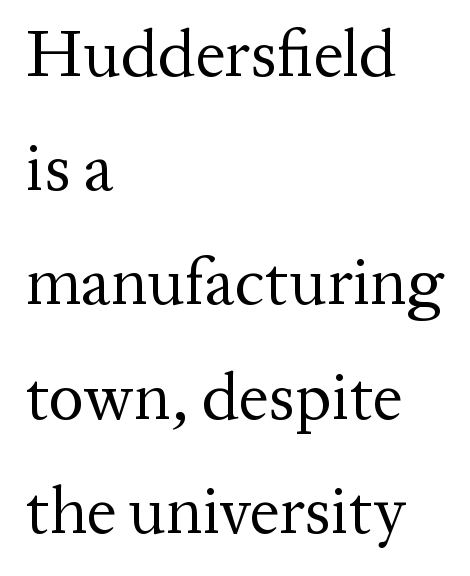
The passage shown is typeset with a serif family. The tracking reads as untouched default to a designer's eye. Weight: regular or lighter. The baseline area is clear. Proportional: the letters do not fall into vertical columns. The font's upright variant was chosen for this text.
